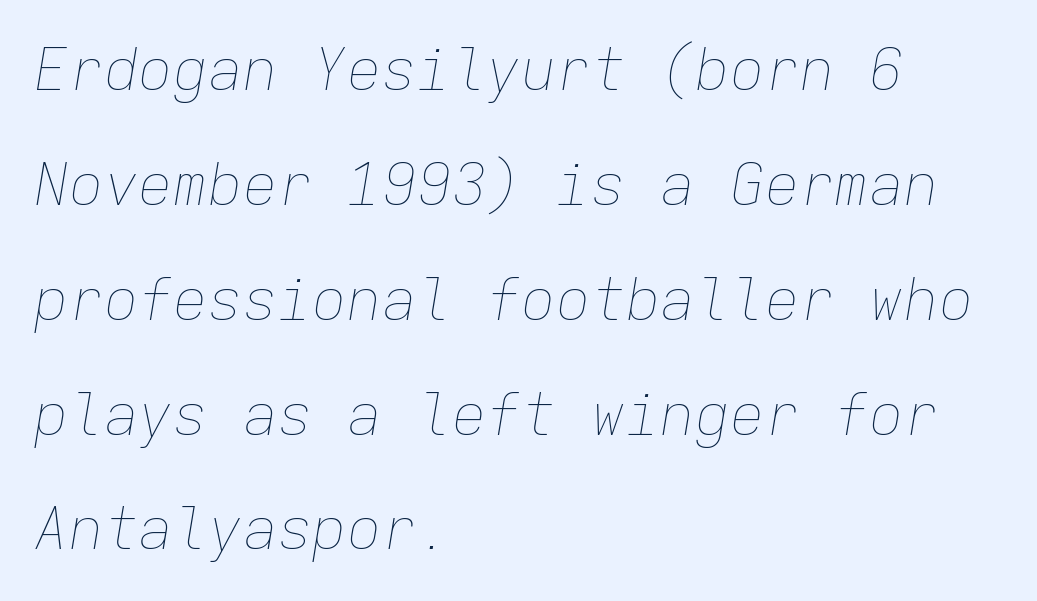
Teacher's note: observe the even left margin — that is flush-left alignment. Type without underlining. A light-to-regular cut is what we see here. In terms of letterspacing, this is plain default setting. Observe the lean: these are italic letterforms. Spacing verdict: monospaced, one width for all characters.
